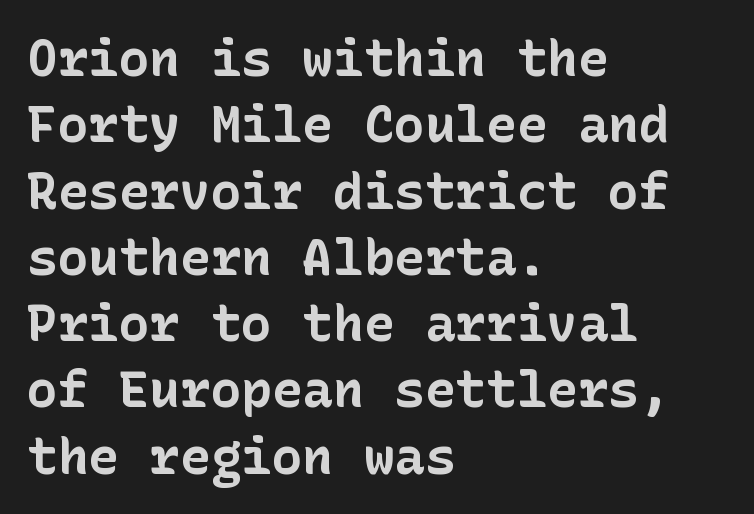
The image shows 51 px bold sans-serif type, upright; set left-aligned, normal line spacing (1.3x), normal letter spacing, not underlined; low stroke contrast and a medium x-height.
